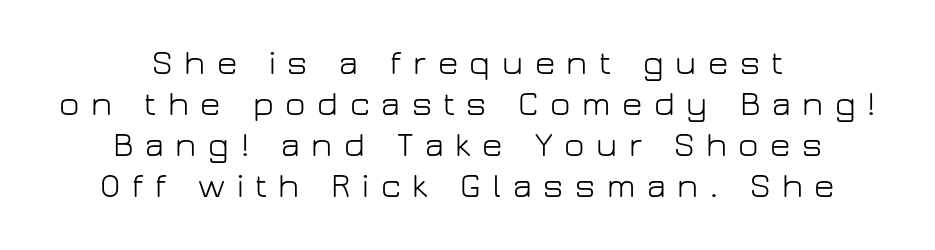
The line texture is sparse and dotted thanks to wide tracking. Honestly, there is no underline to notice here at all. The letters advance in unequal steps, a hallmark of proportional type. Layout note: lines centered.
